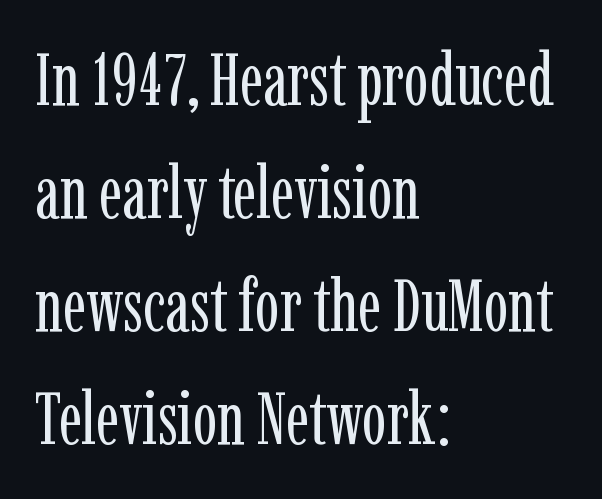
Q: Is the text bold? A: No.
Q: Is the text italic (slanted)? A: No, it is upright.
Q: Is the typeface a serif or a sans-serif typeface? A: Serif.
Q: Is the text underlined? A: No.
Q: How is the paragraph aligned? A: Left-aligned.
Q: Is the spacing between letters normal or unusually wide? A: Normal.
Q: Is the spacing between lines tight, normal or loose? A: Normal.
Q: Width (condensed, normal, or wide)? A: Condensed.
Q: Stroke contrast? A: Low.
Q: x-height? A: Medium.
Q: Monospaced? A: No.
